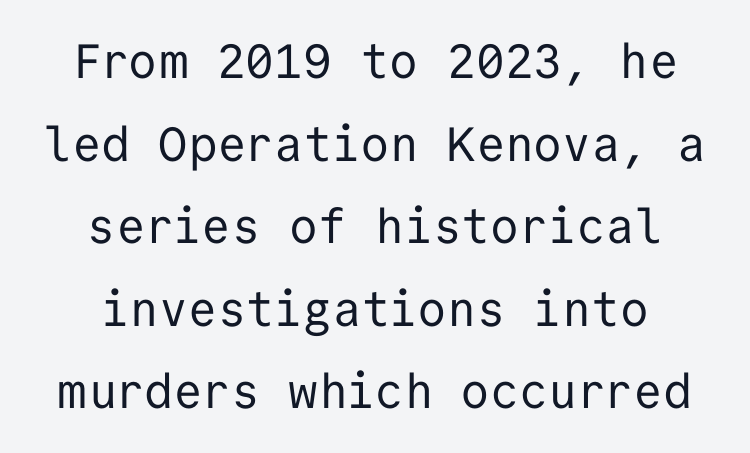
The lettering stays uniformly vertical, giving the passage a roman look. Between one letter and the next there's only the usual sliver of space. Short and long lines alike share a common midpoint. The passage shown is not underscored anywhere.
